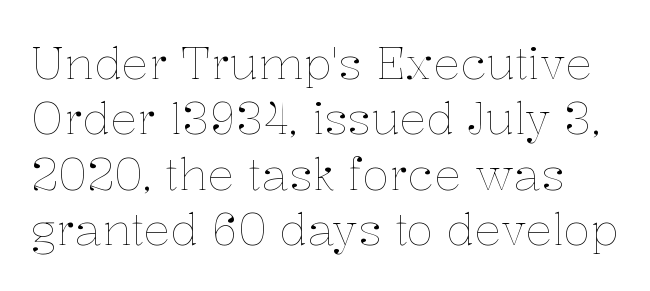
Any mark beneath the type? The region is blank. There is no visible air inserted between adjacent glyphs. In terms of posture, this sample is upright. You could not count columns in this text — the font is proportionally spaced. The font is comparable to plain body text, perhaps lighter.
